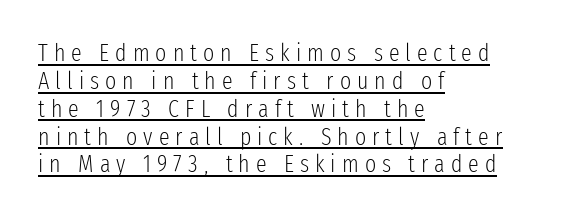
Q: Is the text bold? A: No.
Q: Is the text italic (slanted)? A: No, it is upright.
Q: Is the text underlined? A: Yes.
Q: How is the paragraph aligned? A: Left-aligned.
Q: Is the spacing between letters normal or unusually wide? A: Unusually wide.
